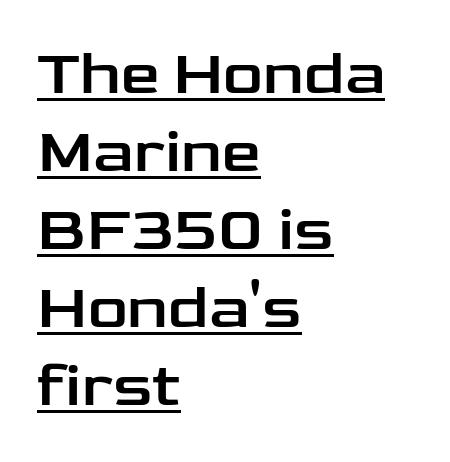
Q: Is the text italic (slanted)? A: No, it is upright.
Q: Is the typeface a serif or a sans-serif typeface? A: Sans-serif.
Q: Is the text underlined? A: Yes.
Q: How is the paragraph aligned? A: Left-aligned.
Q: Is the spacing between letters normal or unusually wide? A: Normal.
Q: Is the spacing between lines tight, normal or loose? A: Normal.
Q: Width (condensed, normal, or wide)? A: Wide.
Q: Stroke contrast? A: Low.
Q: x-height? A: Medium.
Q: Monospaced? A: No.
